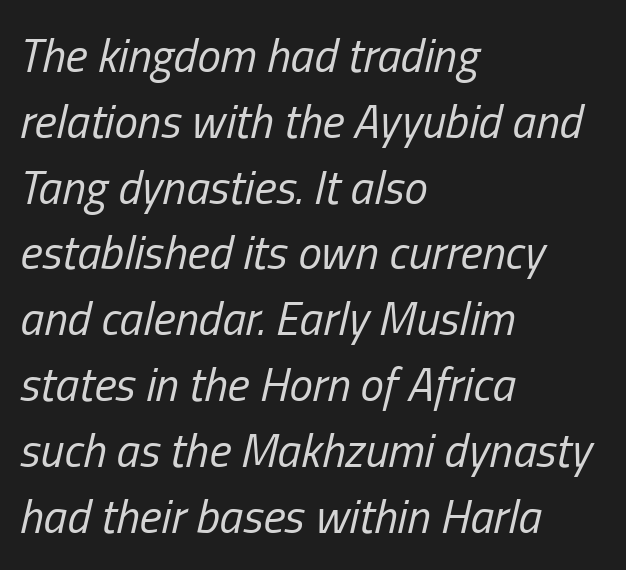
Q: Is the text bold? A: No.
Q: Is the text italic (slanted)? A: Yes, it leans right by about 13 degrees.
Q: Is the text underlined? A: No.
Q: How is the paragraph aligned? A: Left-aligned.
Q: Is the spacing between letters normal or unusually wide? A: Normal.
Q: Is the spacing between lines tight, normal or loose? A: Normal.
Q: Width (condensed, normal, or wide)? A: Condensed.
Q: Stroke contrast? A: Low.
Q: x-height? A: Medium.
Q: Monospaced? A: No.
